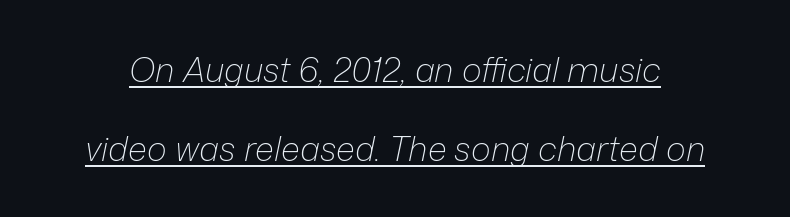
{"italic": "yes", "lean": "right", "slant_degrees": 12, "bold": "no", "weight": "light", "width": "normal", "stroke_contrast": "low", "x_height": "medium", "monospaced": "no", "underline": "yes", "line_spacing": "loose", "line_spacing_ratio": 2.33, "letter_spacing": "normal", "letter_spacing_em": 0.0, "glyph_px": 34}
